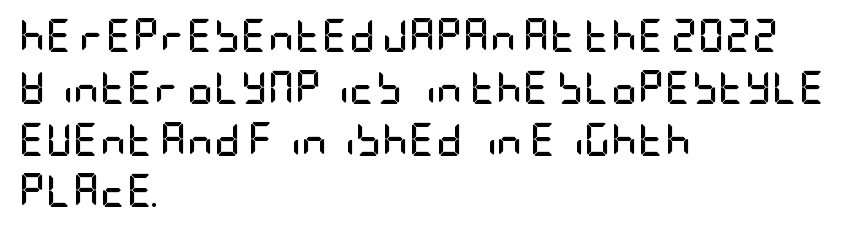
Alignment: flush left. How heavy is the stroke? Heavy — this is a bold. The zone under the glyphs is completely vacant. How would I describe the line gaps? Plain and ordinary. Letterform terminals end flat and unadorned throughout the passage.
